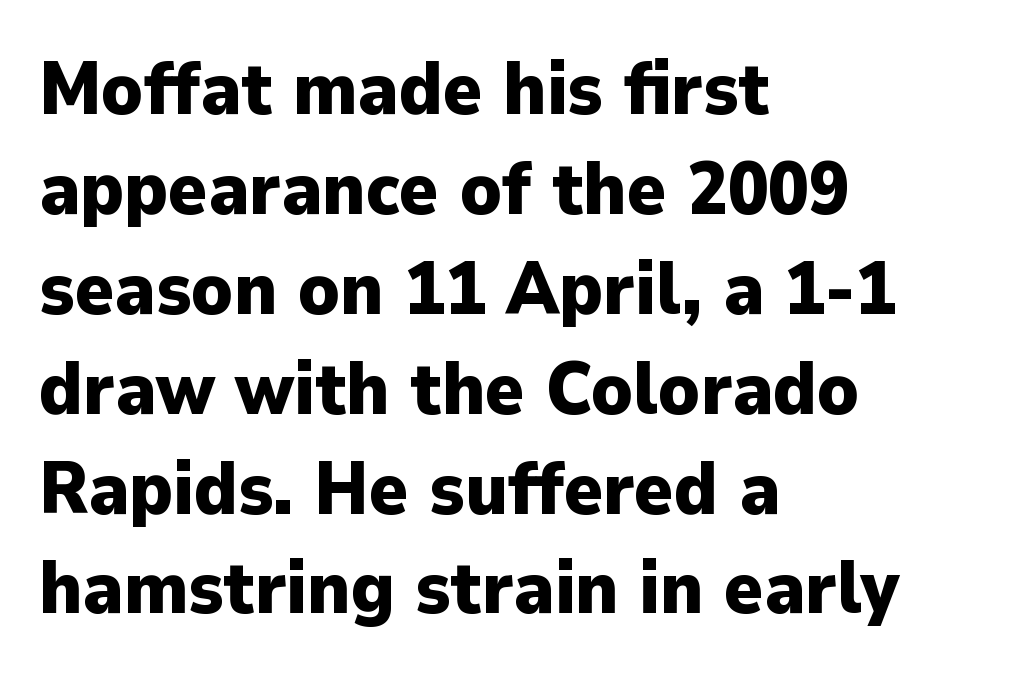
Rows of type keep a routine distance in the vertical direction. The ragged edge is on the right, which tells us the setting is flush left. The letters advance in unequal steps, a hallmark of proportional type. Check under the words: just untouched page. Unlike a traditional serif, this face leaves its strokes unadorned. The glyphs have the mass of a bold cut.
